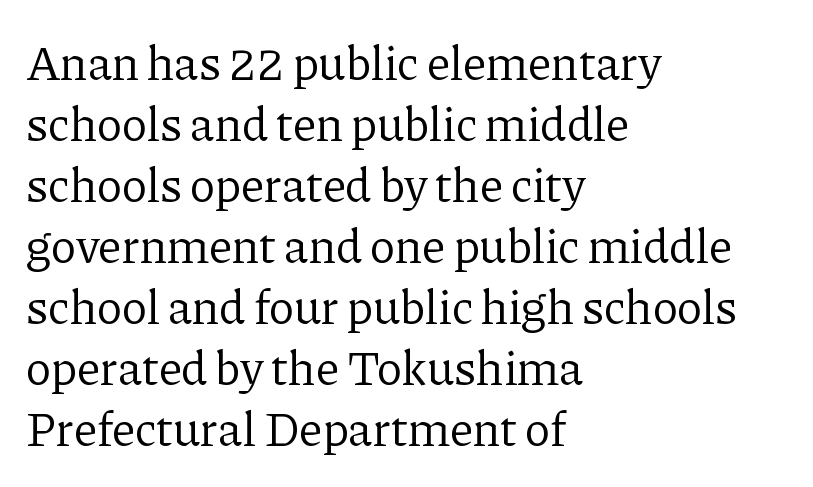
The passage shown is not underscored anywhere. Nothing unusual about the tracking: characters are spaced as the font intends. Character widths vary here, with narrow letters taking less room than wide ones. Reading down the column, the eye jumps a familiar distance to each next line. These lines are set flush left with a ragged right edge.
